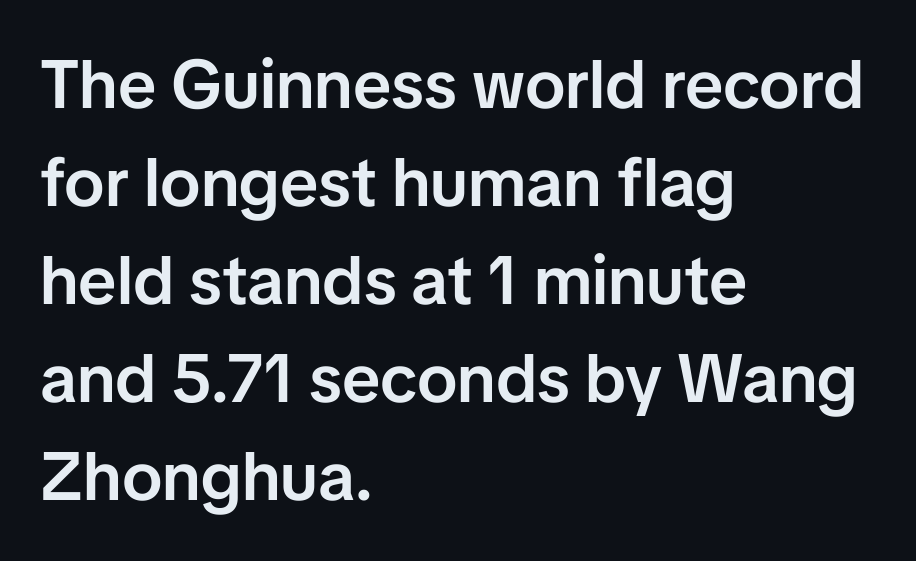
{"serif": "no", "italic": "no", "bold": "semi", "weight": "semibold", "width": "normal", "stroke_contrast": "low", "x_height": "medium", "monospaced": "no", "underline": "no", "align": "left", "line_spacing": "normal", "line_spacing_ratio": 1.44, "letter_spacing": "normal", "letter_spacing_em": 0.0, "glyph_px": 68}
